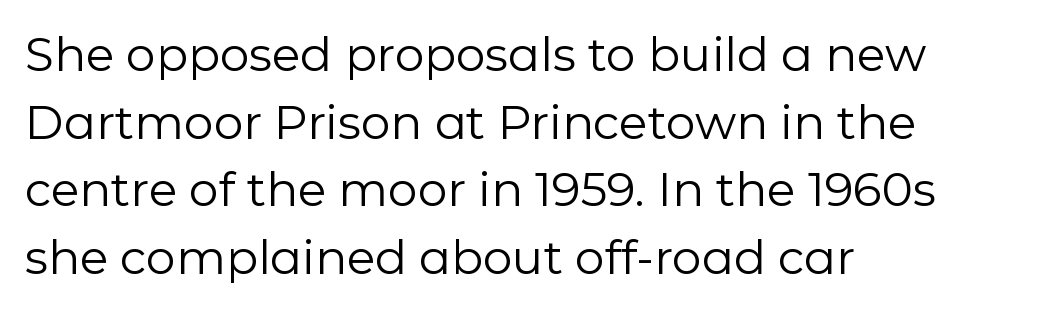
The image shows 47 px regular-weight sans-serif type, upright; set left-aligned, normal line spacing (1.44x), normal letter spacing, not underlined; low stroke contrast and a medium x-height.
